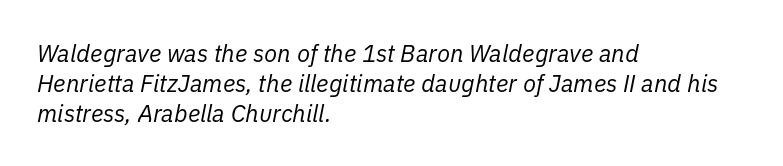
The image shows 24 px text type, italic (leaning right); set left-aligned, normal line spacing (1.25x), normal letter spacing, not underlined.
